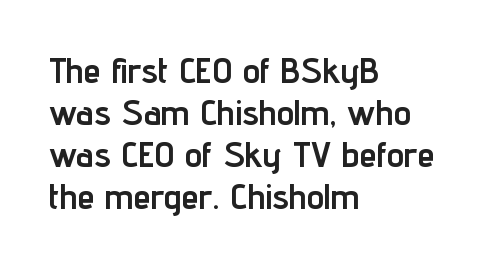
The image shows 35 px semibold, condensed sans-serif type, upright; set left-aligned, line spacing 1.2x, normal letter spacing, not underlined; low stroke contrast and a medium x-height.
